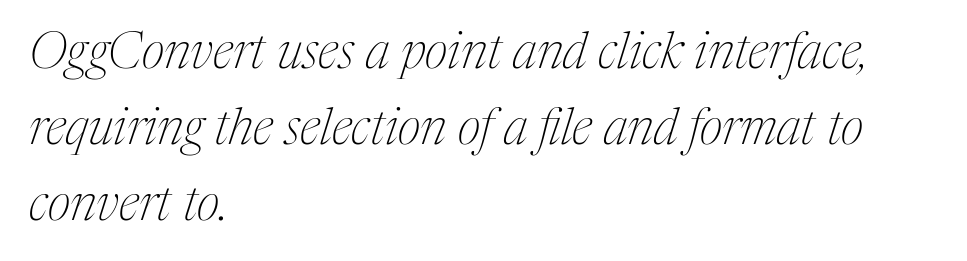
{"serif": "yes", "italic": "yes", "lean": "right", "slant_degrees": 17, "bold": "no", "weight": "thin", "width": "condensed", "stroke_contrast": "medium", "x_height": "medium", "monospaced": "no", "underline": "no", "align": "left", "line_spacing": "normal", "line_spacing_ratio": 1.52, "letter_spacing": "normal", "letter_spacing_em": 0.0, "glyph_px": 50}
